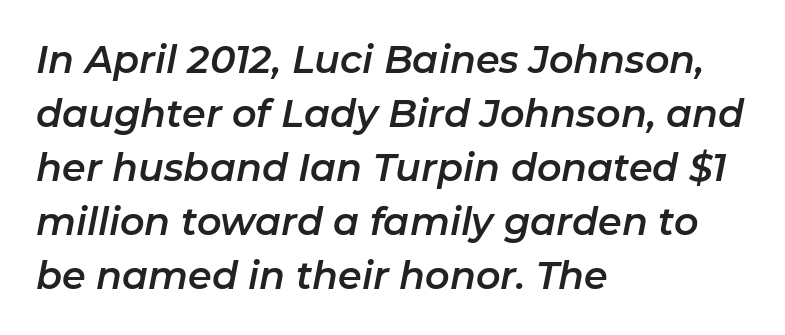
Q: Is the text italic (slanted)? A: Yes, it leans right by about 11 degrees.
Q: Is the text underlined? A: No.
Q: How is the paragraph aligned? A: Left-aligned.
Q: Is the spacing between letters normal or unusually wide? A: Normal.
Q: Is the spacing between lines tight, normal or loose? A: Normal.
Q: Width (condensed, normal, or wide)? A: Normal.
Q: Stroke contrast? A: Low.
Q: x-height? A: Medium.
Q: Monospaced? A: No.
